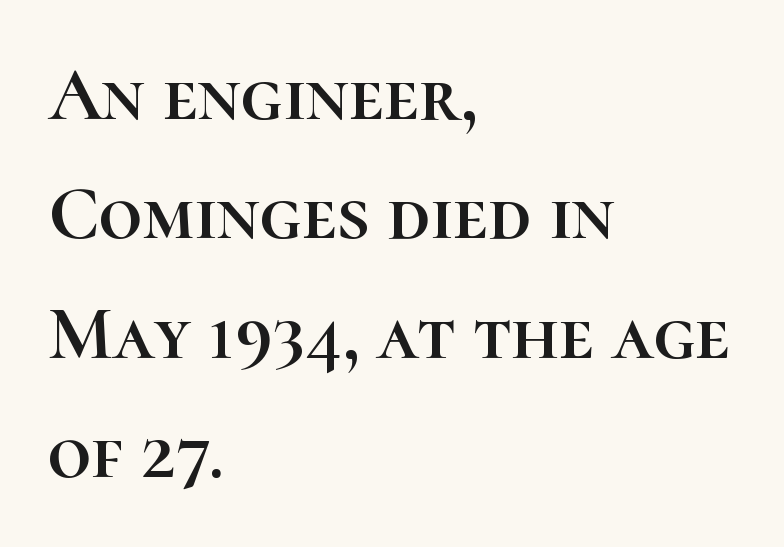
Letter spacing: default. Each row of text sits above clean, open space. Line beginnings align vertically; line endings do not. Tall strokes in this sample are plumb rather than angled. These lines are rendered in a variable-pitch font.
